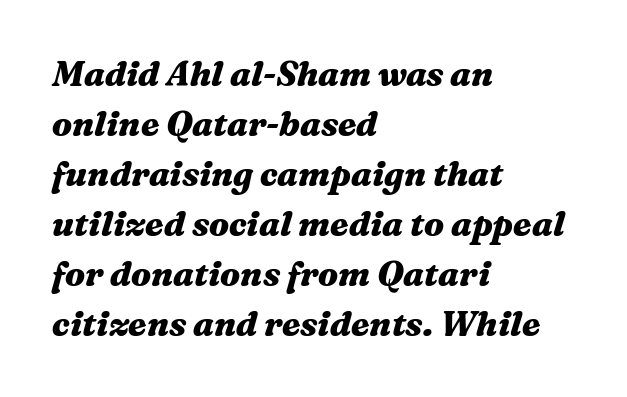
The image shows 34 px heavy, wide type, italic (leaning right); set left-aligned, normal line spacing (1.47x), normal letter spacing, not underlined; medium stroke contrast and a medium x-height.
